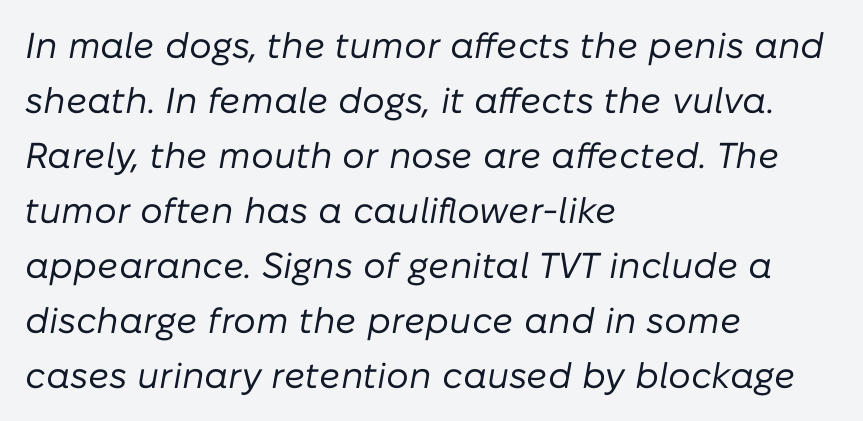
{"italic": "yes", "lean": "right", "slant_degrees": 10, "bold": "no", "weight": "regular", "width": "normal", "stroke_contrast": "low", "x_height": "medium", "monospaced": "no", "underline": "no", "align": "left", "line_spacing": "normal", "line_spacing_ratio": 1.53, "letter_spacing": "normal", "letter_spacing_em": 0.0, "glyph_px": 36}
